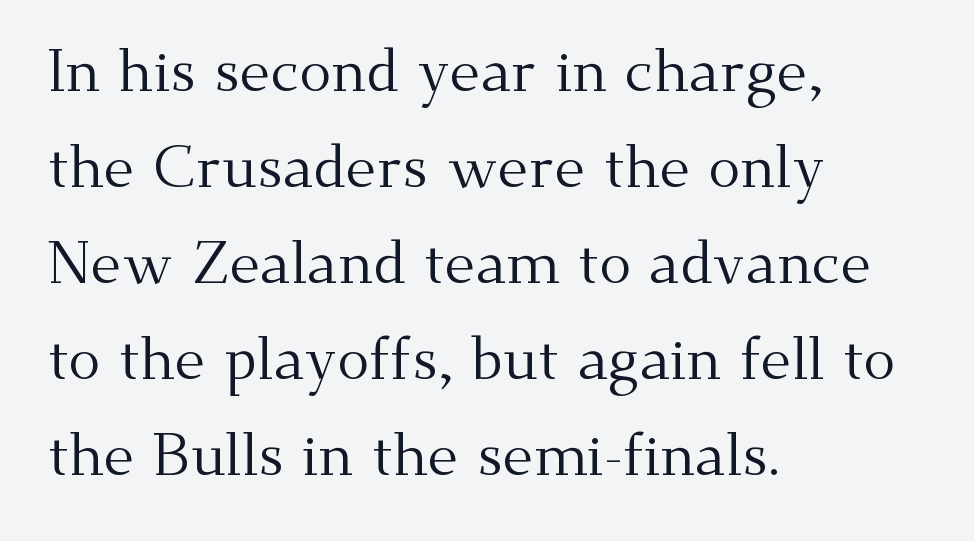
Q: Is the text bold? A: No.
Q: Is the text italic (slanted)? A: No, it is upright.
Q: Is the typeface a serif or a sans-serif typeface? A: Serif.
Q: Is the text underlined? A: No.
Q: How is the paragraph aligned? A: Left-aligned.
Q: Is the spacing between letters normal or unusually wide? A: Normal.
Q: Is the spacing between lines tight, normal or loose? A: Normal.
Q: Width (condensed, normal, or wide)? A: Normal.
Q: Stroke contrast? A: Medium.
Q: x-height? A: Small.
Q: Monospaced? A: No.
